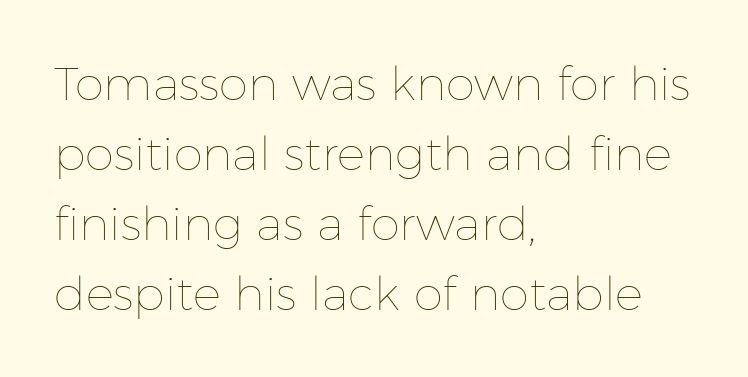
{"italic": "no", "bold": "no", "weight": "thin", "width": "normal", "stroke_contrast": "low", "x_height": "medium", "monospaced": "no", "underline": "no", "align": "left", "line_spacing": "normal", "line_spacing_ratio": 1.49, "letter_spacing": "normal", "letter_spacing_em": 0.0, "glyph_px": 47}
